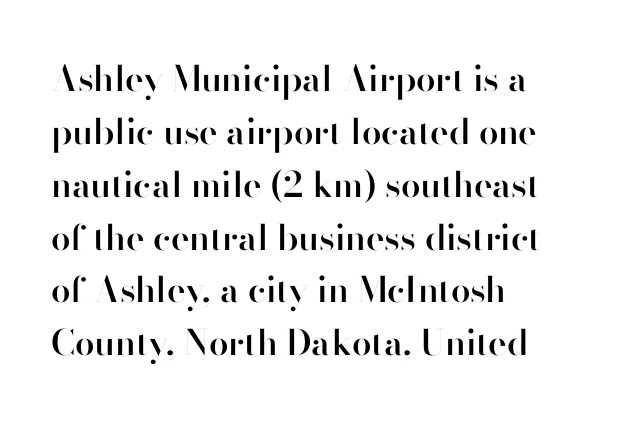
One-word summary of the alignment: left. Leading matches the norm, producing a regular column. A bit beefed up — I'd call it semibold rather than bold. Rendered with straight, roman letterforms.
